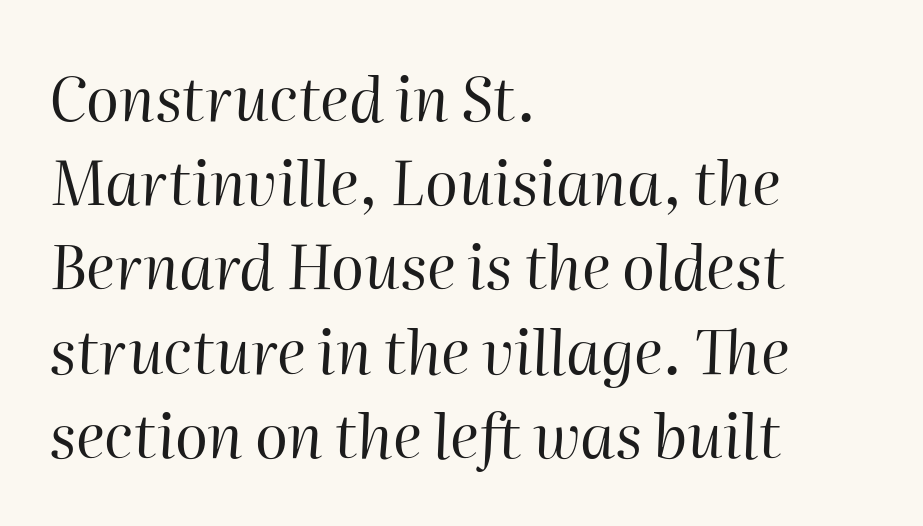
{"italic": "yes", "lean": "right", "slant_degrees": 2, "bold": "no", "weight": "regular", "width": "normal", "stroke_contrast": "high", "x_height": "medium", "monospaced": "no", "underline": "no", "align": "left", "line_spacing": "normal", "line_spacing_ratio": 1.38, "letter_spacing": "normal", "letter_spacing_em": 0.0, "glyph_px": 61}
